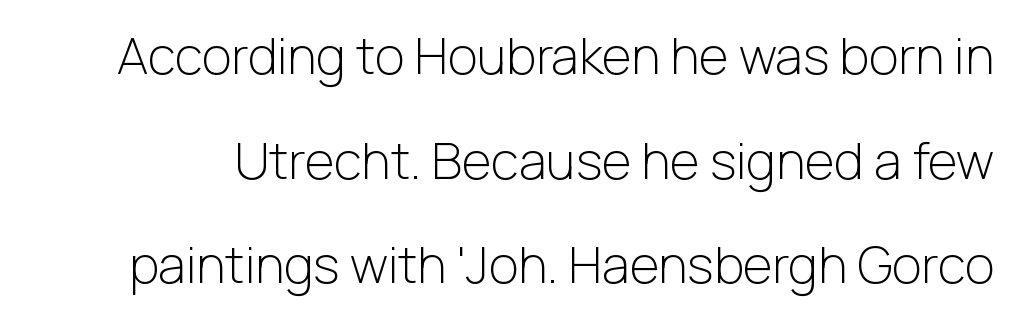
Q: Is the text bold? A: No.
Q: Is the text italic (slanted)? A: No, it is upright.
Q: Is the typeface a serif or a sans-serif typeface? A: Sans-serif.
Q: Is the text underlined? A: No.
Q: Is the spacing between letters normal or unusually wide? A: Normal.
Q: Is the spacing between lines tight, normal or loose? A: Loose.
Q: Width (condensed, normal, or wide)? A: Normal.
Q: Stroke contrast? A: Low.
Q: x-height? A: Medium.
Q: Monospaced? A: No.
